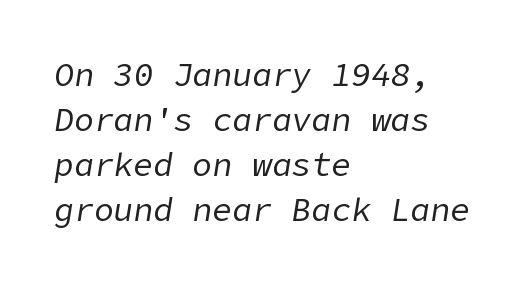
The image shows 33 px regular-weight type, italic (leaning right); set left-aligned, normal line spacing (1.36x), normal letter spacing, not underlined; low stroke contrast and a medium x-height.
